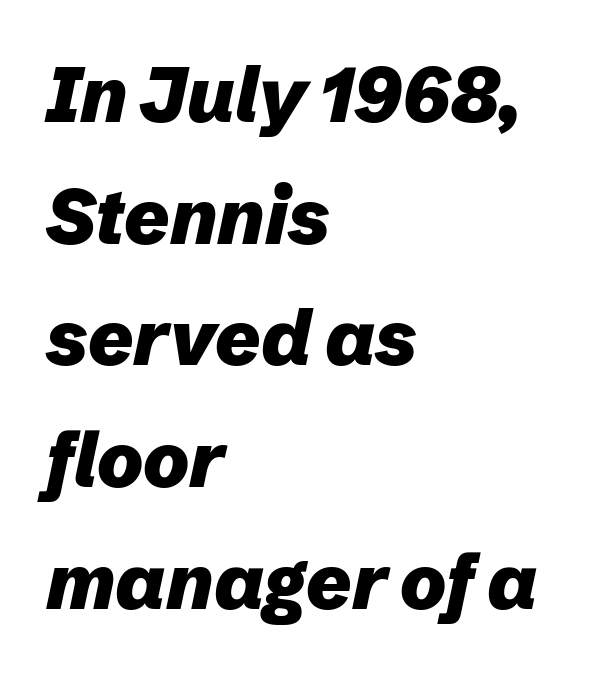
Q: Is the text bold? A: Yes.
Q: Is the text italic (slanted)? A: Yes, it leans right by about 12 degrees.
Q: Is the text underlined? A: No.
Q: How is the paragraph aligned? A: Left-aligned.
Q: Is the spacing between letters normal or unusually wide? A: Normal.
Q: Is the spacing between lines tight, normal or loose? A: Normal.
Q: Width (condensed, normal, or wide)? A: Normal.
Q: Stroke contrast? A: Low.
Q: x-height? A: Medium.
Q: Monospaced? A: No.
